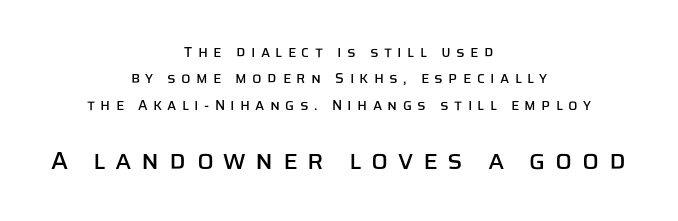
The letters stand upright; this is a roman face. Horizontally, the lines are justified to the midpoint only. Caption: expanded tracking, letters set apart. Visually, the bottom section dominates because its glyphs are scaled up.
